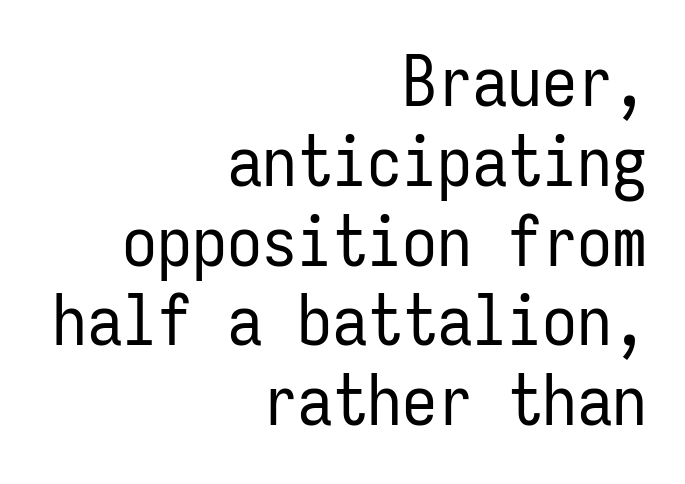
The image shows 70 px regular-weight, condensed sans-serif type, upright, monospaced; set right-aligned, tight line spacing (1.14x), normal letter spacing, not underlined; low stroke contrast and a medium x-height.
